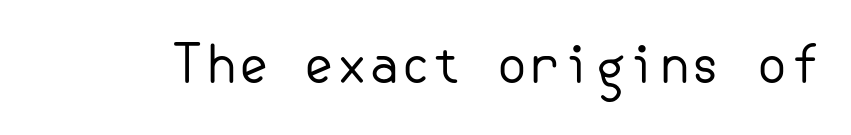
The image shows 52 px regular-weight sans-serif type, upright; set normal letter spacing, not underlined; low stroke contrast and a small x-height.
